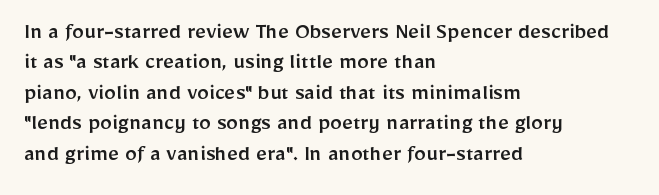
{"italic": "no", "underline": "no", "align": "left", "line_spacing": "normal", "line_spacing_ratio": 1.27, "letter_spacing": "normal", "letter_spacing_em": 0.0, "glyph_px": 24}
